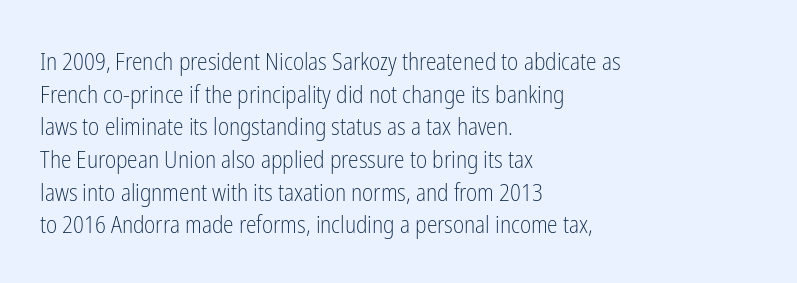
{"italic": "no", "bold": "no", "underline": "no", "align": "left", "line_spacing": "normal", "line_spacing_ratio": 1.36, "letter_spacing": "normal", "letter_spacing_em": 0.0, "glyph_px": 24}
